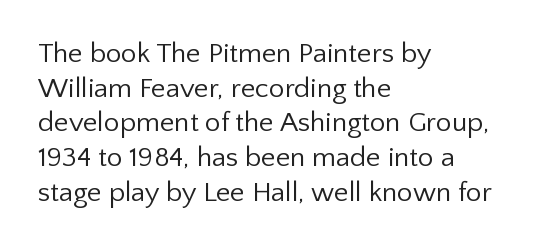
{"serif": "no", "italic": "no", "bold": "no", "weight": "regular", "width": "normal", "stroke_contrast": "low", "x_height": "medium", "monospaced": "no", "underline": "no", "align": "left", "line_spacing_ratio": 1.24, "letter_spacing": "normal", "letter_spacing_em": 0.0, "glyph_px": 28}
